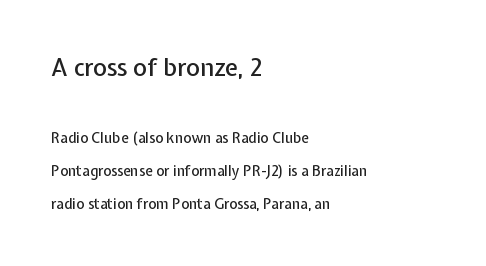
The image shows 24 px text type, upright; set left-aligned, loose line spacing (2.39x), normal letter spacing, not underlined; the first (top) block is 1.71x larger.
